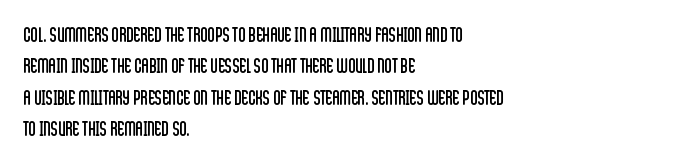
The image shows 20 px text type, upright; set left-aligned, normal line spacing (1.57x), normal letter spacing, not underlined.
